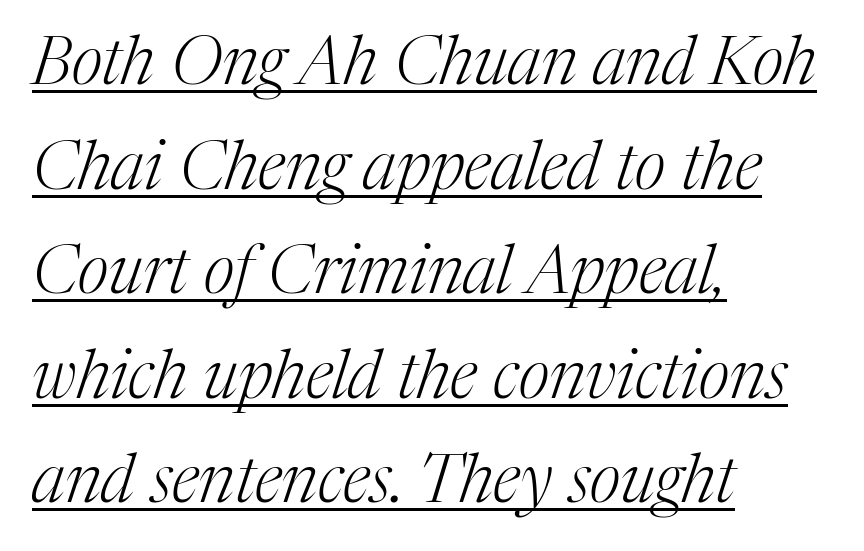
Q: Is the text bold? A: No.
Q: Is the text italic (slanted)? A: Yes, it leans right by about 17 degrees.
Q: Is the typeface a serif or a sans-serif typeface? A: Serif.
Q: Is the text underlined? A: Yes.
Q: How is the paragraph aligned? A: Left-aligned.
Q: Is the spacing between letters normal or unusually wide? A: Normal.
Q: Is the spacing between lines tight, normal or loose? A: Normal.
Q: Width (condensed, normal, or wide)? A: Normal.
Q: Stroke contrast? A: Medium.
Q: x-height? A: Medium.
Q: Monospaced? A: No.
